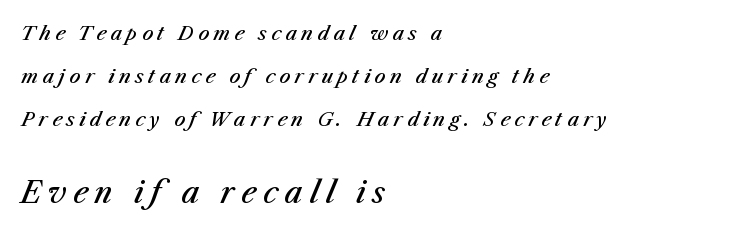
Q: Is the text bold? A: Semi-bold.
Q: Is the text italic (slanted)? A: Yes, it leans right by about 23 degrees.
Q: Is the text underlined? A: No.
Q: How is the paragraph aligned? A: Left-aligned.
Q: Is the spacing between letters normal or unusually wide? A: Unusually wide.
Q: Is the spacing between lines tight, normal or loose? A: Loose.
Q: Which block of text is set in a larger size, the first (top) or the second (bottom)? A: The second (bottom) one.
Q: Width (condensed, normal, or wide)? A: Normal.
Q: Stroke contrast? A: Medium.
Q: x-height? A: Medium.
Q: Monospaced? A: No.
